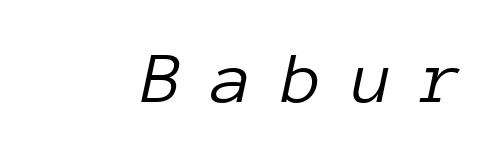
{"italic": "yes", "lean": "right", "slant_degrees": 12, "bold": "no", "weight": "light", "width": "normal", "stroke_contrast": "low", "x_height": "medium", "monospaced": "yes", "underline": "no", "letter_spacing": "wide", "letter_spacing_em": 0.4, "glyph_px": 74}
